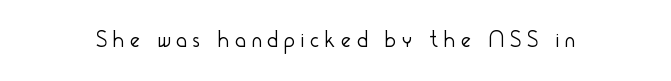
Q: Is the text bold? A: No.
Q: Is the text italic (slanted)? A: No, it is upright.
Q: Is the text underlined? A: No.
Q: Is the spacing between letters normal or unusually wide? A: Unusually wide.
